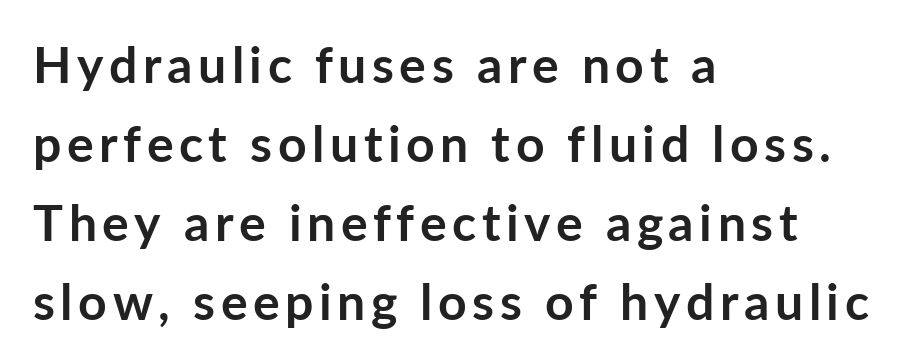
Whoever set this chose a conventional vertical rhythm. When letters stand straight like this, we call the style roman or upright. The passage shown is typed in a proportional face where columns would drift. Regarding serifs, this sample does without them. In CSS terms this would be text-align: left. Letters rest on an invisible, unmarked baseline.
